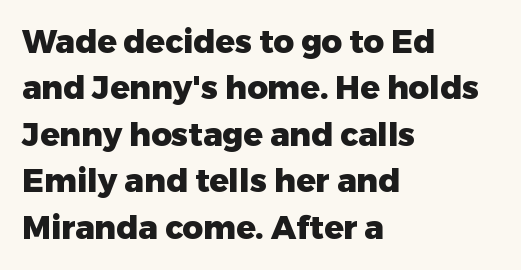
{"serif": "no", "italic": "no", "bold": "yes", "weight": "heavy", "width": "normal", "stroke_contrast": "low", "x_height": "medium", "monospaced": "no", "underline": "no", "align": "left", "line_spacing": "normal", "line_spacing_ratio": 1.45, "letter_spacing": "normal", "letter_spacing_em": 0.0, "glyph_px": 32}
